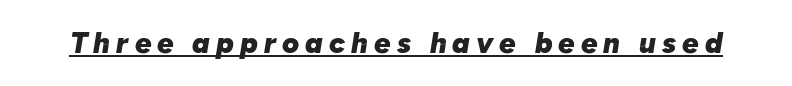
Q: Is the text bold? A: Yes.
Q: Is the text italic (slanted)? A: Yes, it leans right by about 10 degrees.
Q: Is the text underlined? A: Yes.
Q: Is the spacing between letters normal or unusually wide? A: Unusually wide.
Q: Width (condensed, normal, or wide)? A: Normal.
Q: Stroke contrast? A: Low.
Q: x-height? A: Medium.
Q: Monospaced? A: No.
